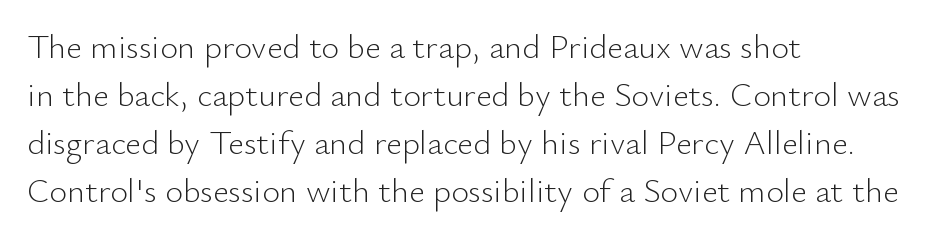
{"serif": "no", "italic": "no", "bold": "no", "weight": "light", "width": "normal", "stroke_contrast": "low", "x_height": "small", "monospaced": "no", "underline": "no", "align": "left", "line_spacing": "normal", "line_spacing_ratio": 1.41, "letter_spacing": "normal", "letter_spacing_em": 0.0, "glyph_px": 34}
